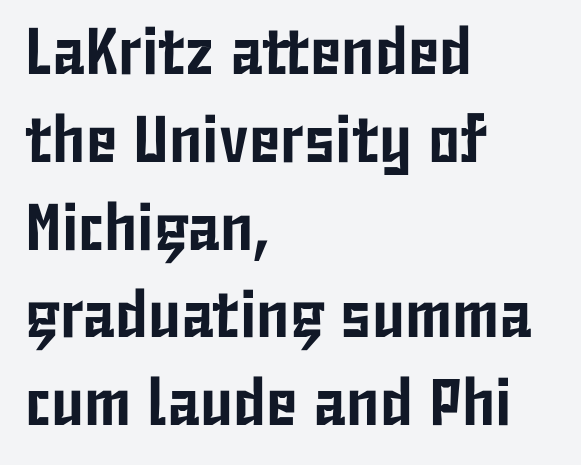
Q: Is the text italic (slanted)? A: No, it is upright.
Q: Is the typeface a serif or a sans-serif typeface? A: Sans-serif.
Q: Is the text underlined? A: No.
Q: How is the paragraph aligned? A: Left-aligned.
Q: Is the spacing between letters normal or unusually wide? A: Normal.
Q: Is the spacing between lines tight, normal or loose? A: Normal.
Q: Width (condensed, normal, or wide)? A: Condensed.
Q: Stroke contrast? A: Low.
Q: x-height? A: Medium.
Q: Monospaced? A: No.
